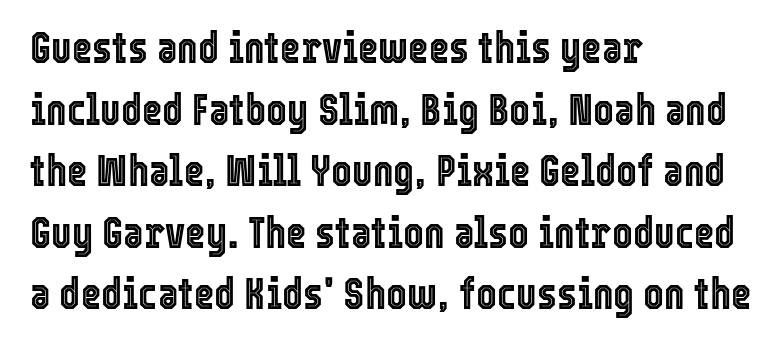
{"italic": "no", "width": "condensed", "x_height": "medium", "monospaced": "no", "underline": "no", "align": "left", "line_spacing": "normal", "line_spacing_ratio": 1.4, "letter_spacing": "normal", "letter_spacing_em": 0.0, "glyph_px": 44}
